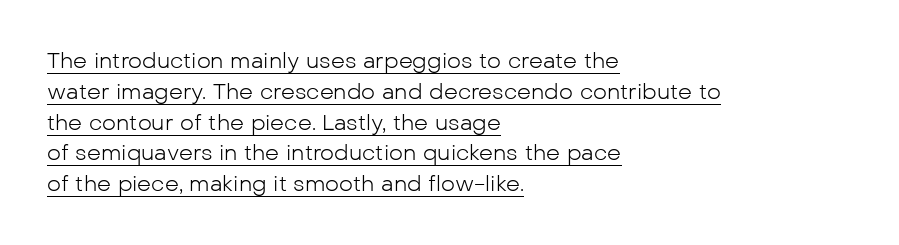
Q: Is the text bold? A: No.
Q: Is the text italic (slanted)? A: No, it is upright.
Q: Is the text underlined? A: Yes.
Q: How is the paragraph aligned? A: Left-aligned.
Q: Is the spacing between letters normal or unusually wide? A: Normal.
Q: Is the spacing between lines tight, normal or loose? A: Normal.
